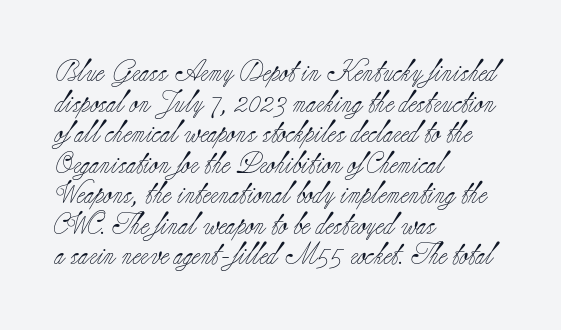
Here the glyphs are tracked normally, forming tight word shapes. This sample keeps an unexceptional amount of space between lines. Each stroke keeps to a modest, everyday thickness or less. This rendering uses left alignment, leaving the right contour irregular. Descenders are the only things crossing below the line.
